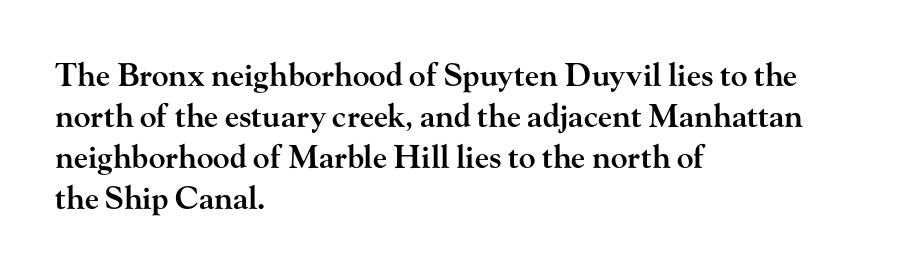
The rendering shows small feet on the letterforms — a serif design. What's the leading like? Ordinary, nothing unusual. A bare baseline throughout the passage. A student would call this left alignment; a typographer would say flush left, rag right. Is this a fixed-width face? No — the glyphs have proportional, varying widths. Nope, not italic — everything's standing straight.
